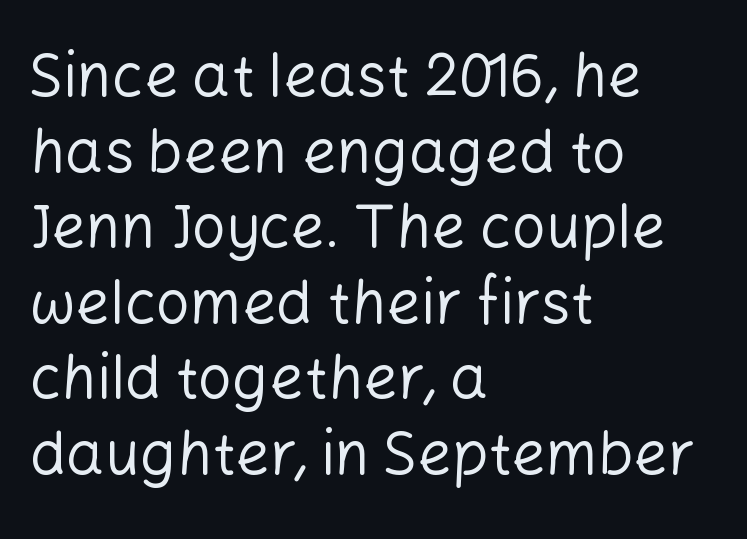
Students, note that the glyphs here touch the page at normal intervals. In terms of leading, this rendering sits right in the middle. Check the space under the baseline: it is left empty. The rag falls on the right side of this text block. The typeface chosen for these lines omits serifs.
